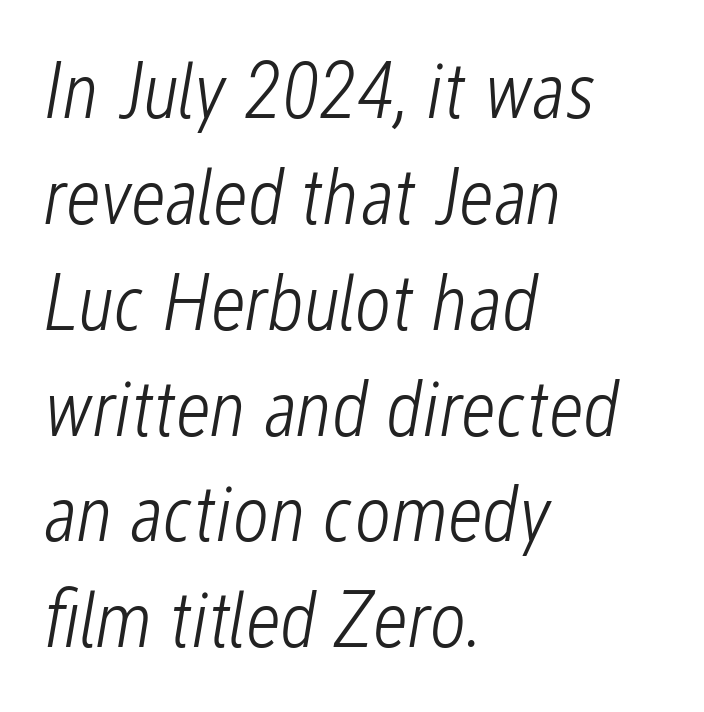
{"italic": "yes", "lean": "right", "slant_degrees": 12, "bold": "no", "weight": "light", "width": "condensed", "stroke_contrast": "low", "x_height": "medium", "monospaced": "no", "underline": "no", "align": "left", "line_spacing": "normal", "line_spacing_ratio": 1.34, "letter_spacing": "normal", "letter_spacing_em": 0.0, "glyph_px": 79}
